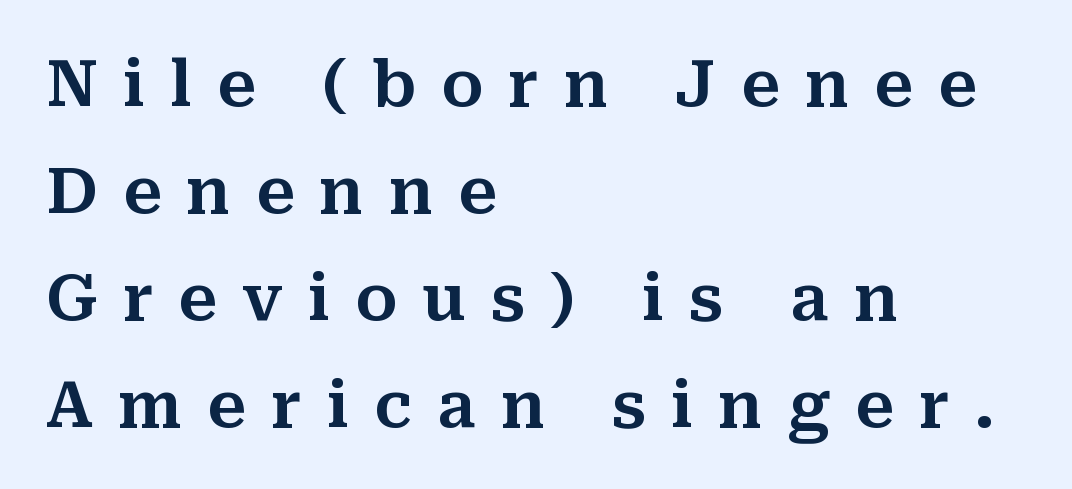
You could not count columns in this text — the font is proportionally spaced. The text block is weighted toward the left margin, trailing off unevenly rightward. Small tapered or slab feet sit at the stroke ends, so this counts as serif. Look at the tracking — it's clearly loosened, letters drifting apart. When letters stand straight like this, we call the style roman or upright. The designer left line spacing at the default.
